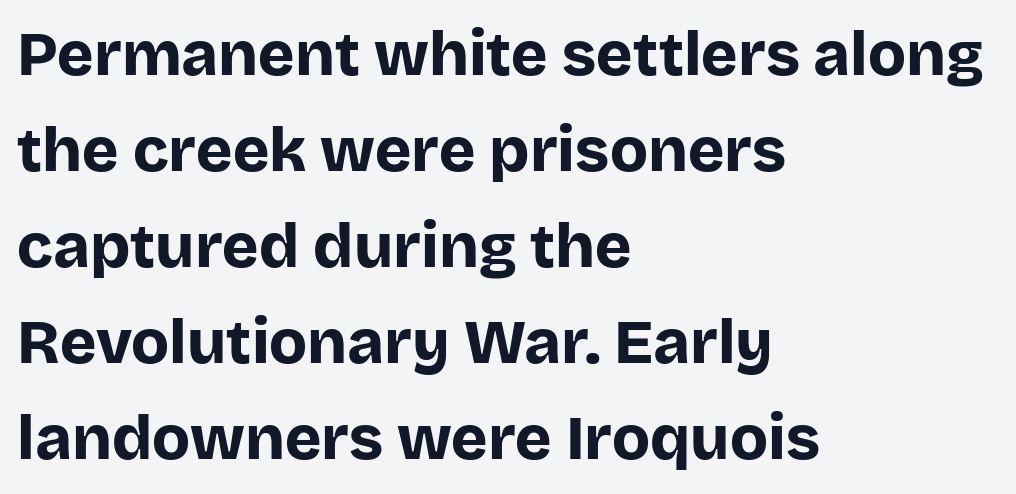
{"serif": "no", "italic": "no", "bold": "yes", "weight": "bold", "width": "normal", "stroke_contrast": "low", "x_height": "large", "monospaced": "no", "underline": "no", "align": "left", "line_spacing": "normal", "line_spacing_ratio": 1.55, "letter_spacing": "normal", "letter_spacing_em": 0.0, "glyph_px": 62}
